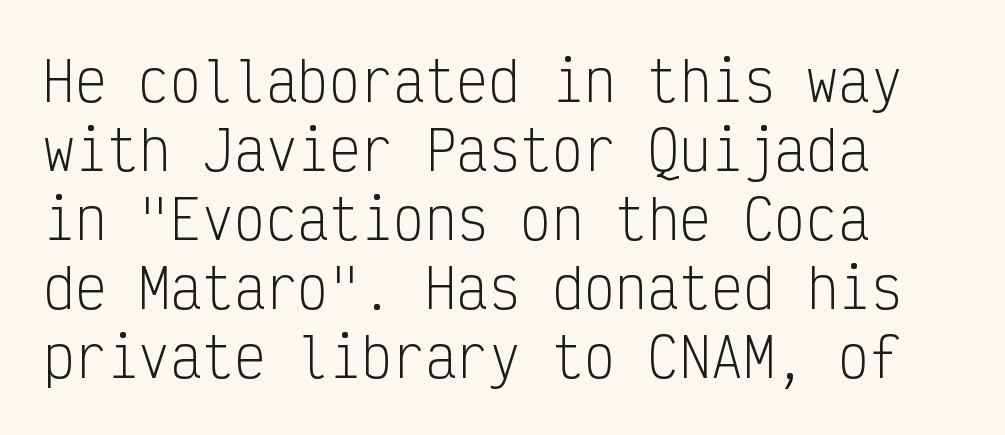
{"serif": "no", "italic": "no", "bold": "no", "weight": "light", "width": "condensed", "stroke_contrast": "low", "x_height": "medium", "monospaced": "yes", "underline": "no", "align": "left", "line_spacing": "normal", "line_spacing_ratio": 1.3, "letter_spacing": "normal", "letter_spacing_em": 0.0, "glyph_px": 53}
